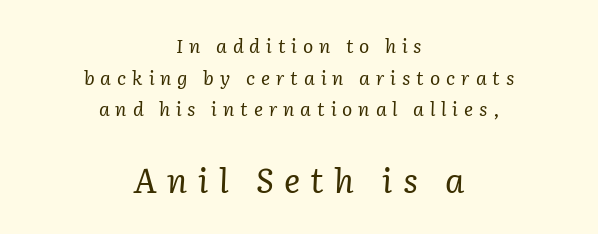
Students, observe: this is what conventionally led text looks like. Heft: none added — not bold. Bigger letters appear in the bottom chunk; the top chunk is reduced. Type style note: has serifs. Is the type slanted? Yes — the strokes lean at a clear angle. The passage shown is typed in a proportional face where columns would drift.
